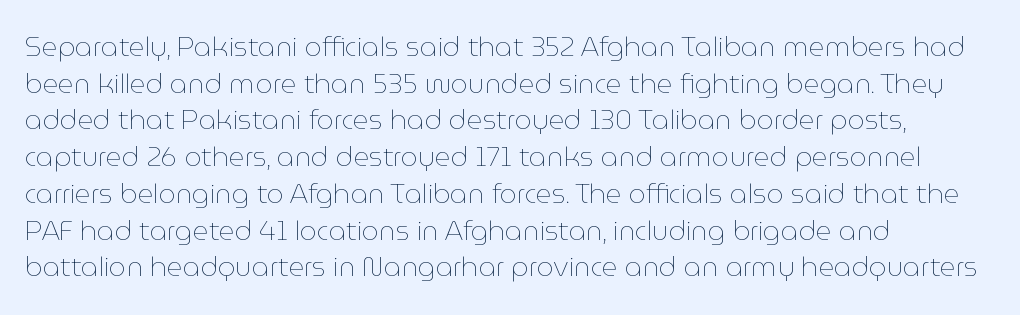
{"italic": "no", "bold": "no", "underline": "no", "align": "left", "line_spacing": "normal", "line_spacing_ratio": 1.36, "letter_spacing": "normal", "letter_spacing_em": 0.0, "glyph_px": 27}
